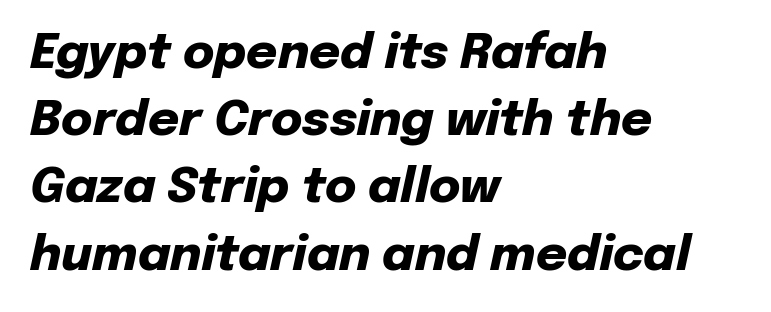
{"italic": "yes", "lean": "right", "slant_degrees": 12, "bold": "yes", "weight": "heavy", "width": "normal", "stroke_contrast": "low", "x_height": "medium", "monospaced": "no", "underline": "no", "align": "left", "line_spacing": "normal", "line_spacing_ratio": 1.4, "letter_spacing": "normal", "letter_spacing_em": 0.0, "glyph_px": 48}
